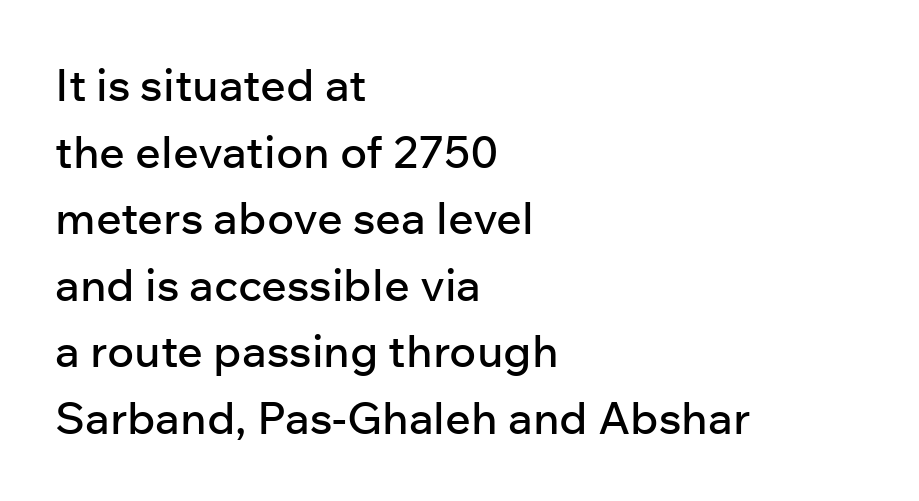
The image shows 45 px sans-serif type, upright; set left-aligned, normal line spacing (1.48x), normal letter spacing, not underlined; low stroke contrast and a medium x-height.
